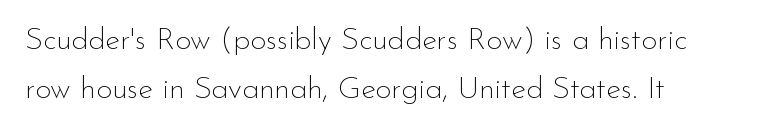
{"serif": "no", "italic": "no", "bold": "no", "weight": "thin", "width": "normal", "stroke_contrast": "low", "x_height": "small", "monospaced": "no", "underline": "no", "line_spacing": "normal", "line_spacing_ratio": 1.58, "letter_spacing": "normal", "letter_spacing_em": 0.0, "glyph_px": 31}
